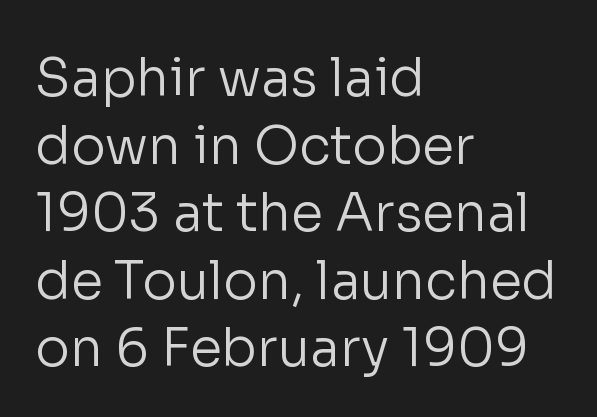
{"serif": "no", "italic": "no", "bold": "no", "weight": "regular", "width": "normal", "stroke_contrast": "low", "x_height": "medium", "monospaced": "no", "underline": "no", "align": "left", "line_spacing": "normal", "line_spacing_ratio": 1.3, "letter_spacing": "normal", "letter_spacing_em": 0.0, "glyph_px": 52}
